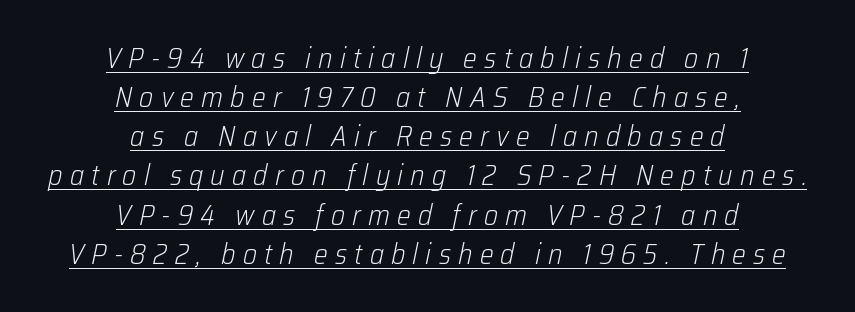
The image shows 29 px light, condensed type, italic (leaning right); set centered, normal line spacing (1.35x), unusually wide letter spacing (+0.25 em), underlined; low stroke contrast and a medium x-height.
